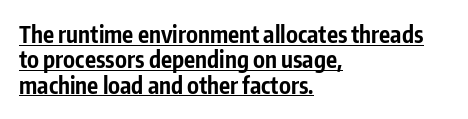
{"italic": "no", "bold": "yes", "underline": "yes", "align": "left", "line_spacing": "tight", "line_spacing_ratio": 1.1, "letter_spacing": "normal", "letter_spacing_em": 0.0, "glyph_px": 23}
